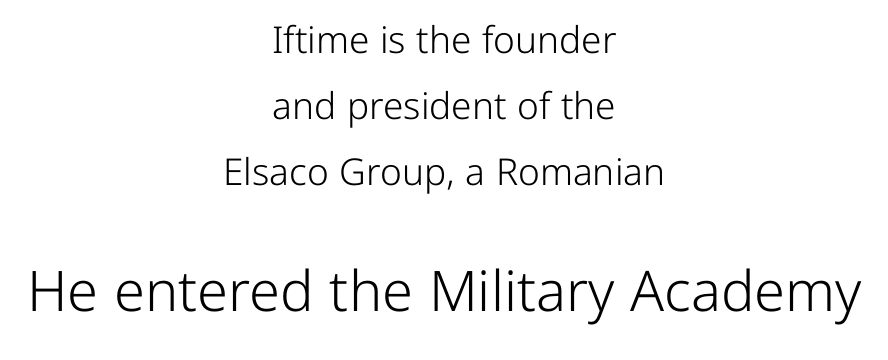
The image shows 56 px light sans-serif type, upright; set centered, line spacing 1.78x, normal letter spacing, not underlined; the second (bottom) block is 1.51x larger; low stroke contrast and a medium x-height.
